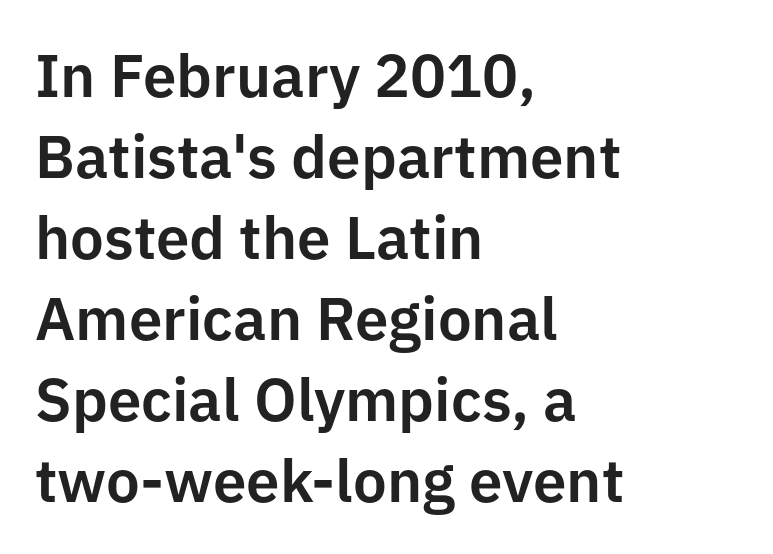
{"serif": "no", "italic": "no", "width": "normal", "stroke_contrast": "low", "x_height": "medium", "monospaced": "no", "underline": "no", "align": "left", "line_spacing": "normal", "line_spacing_ratio": 1.35, "letter_spacing": "normal", "letter_spacing_em": 0.0, "glyph_px": 60}
